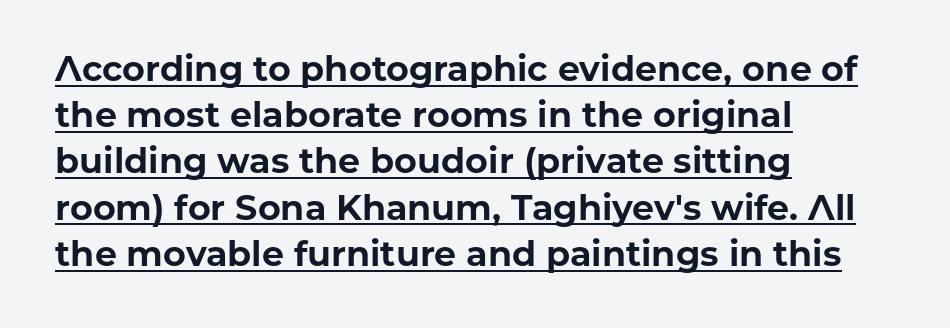
{"serif": "no", "italic": "no", "bold": "yes", "weight": "bold", "width": "normal", "stroke_contrast": "low", "x_height": "medium", "monospaced": "no", "underline": "yes", "align": "left", "line_spacing": "normal", "line_spacing_ratio": 1.32, "letter_spacing": "normal", "letter_spacing_em": 0.0, "glyph_px": 35}
